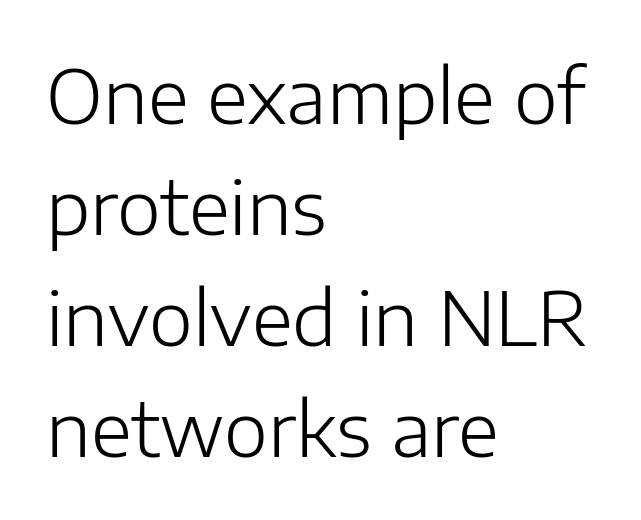
Q: Is the text bold? A: No.
Q: Is the text italic (slanted)? A: No, it is upright.
Q: Is the typeface a serif or a sans-serif typeface? A: Sans-serif.
Q: Is the text underlined? A: No.
Q: How is the paragraph aligned? A: Left-aligned.
Q: Is the spacing between letters normal or unusually wide? A: Normal.
Q: Is the spacing between lines tight, normal or loose? A: Normal.
Q: Width (condensed, normal, or wide)? A: Normal.
Q: Stroke contrast? A: Low.
Q: x-height? A: Medium.
Q: Monospaced? A: No.
